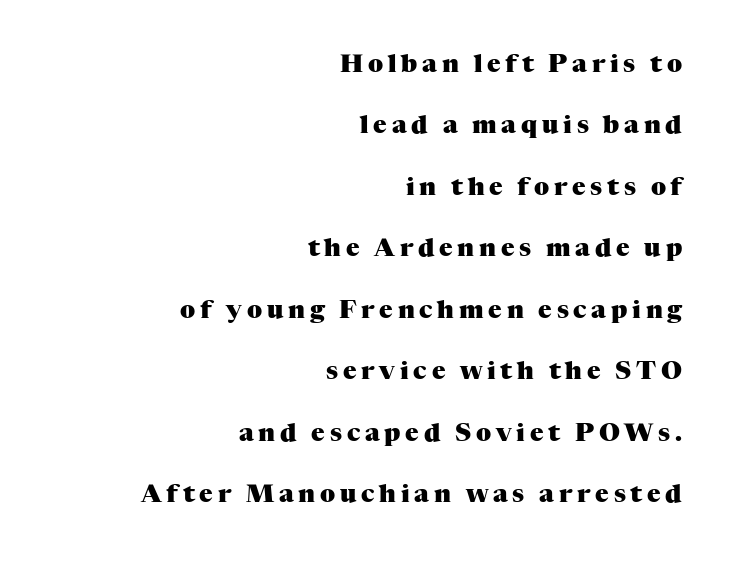
{"italic": "no", "bold": "yes", "underline": "no", "align": "right", "line_spacing": "loose", "line_spacing_ratio": 2.46, "glyph_px": 25}
